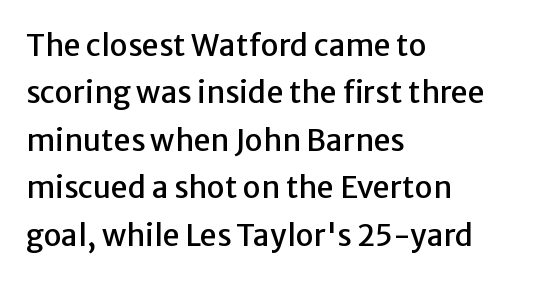
Descenders hang freely into open space. The letters advance in unequal steps, a hallmark of proportional type. A typesetter would call this leading conventional body-copy spacing. Style check: upright.
